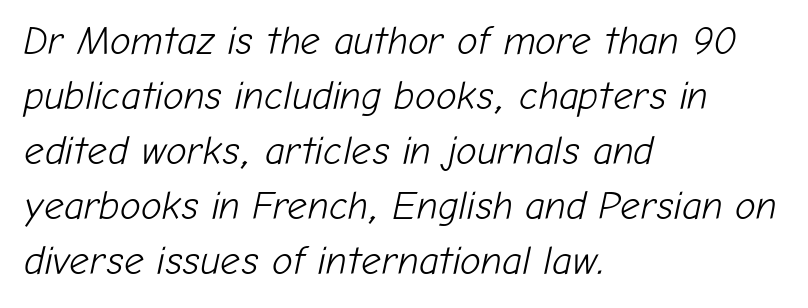
Vertical stems look standard width or narrower in stroke. These lines are rendered in a variable-pitch font. These lines sit exactly where default settings would place them. Has an underline been added? It has not. If you drew a ruler down the left edge, every line would touch it.
